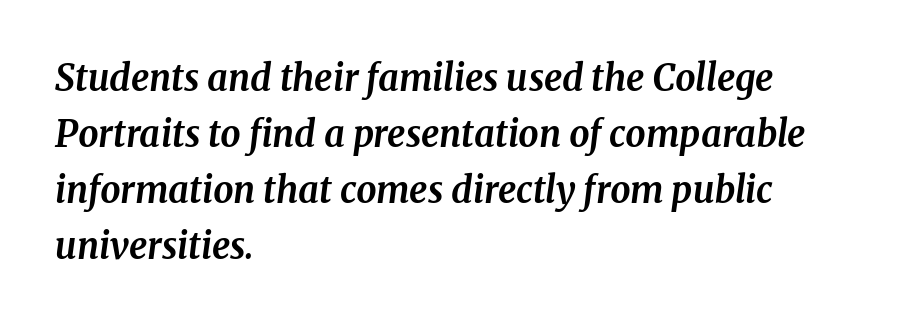
Q: Is the text bold? A: Yes.
Q: Is the text italic (slanted)? A: Yes, it leans right by about 8 degrees.
Q: Is the typeface a serif or a sans-serif typeface? A: Serif.
Q: Is the text underlined? A: No.
Q: How is the paragraph aligned? A: Left-aligned.
Q: Is the spacing between letters normal or unusually wide? A: Normal.
Q: Is the spacing between lines tight, normal or loose? A: Normal.
Q: Width (condensed, normal, or wide)? A: Normal.
Q: Stroke contrast? A: Medium.
Q: x-height? A: Medium.
Q: Monospaced? A: No.
